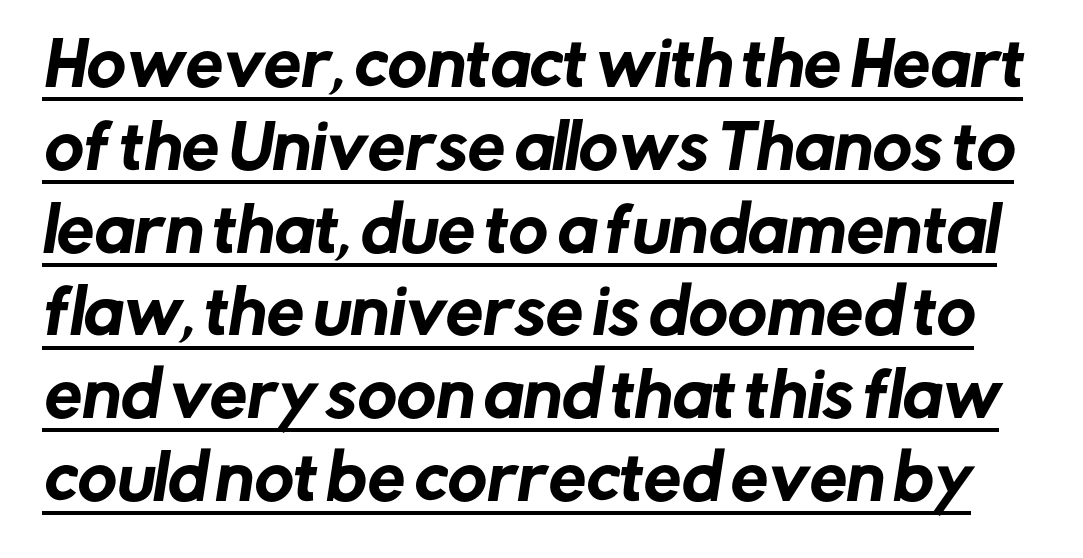
Inter-character spacing is left at the font's built-in metrics. Letterform terminals end flat and unadorned throughout the passage. You could not count columns in this text — the font is proportionally spaced. The words here are underlined. Vertical spacing — default.
